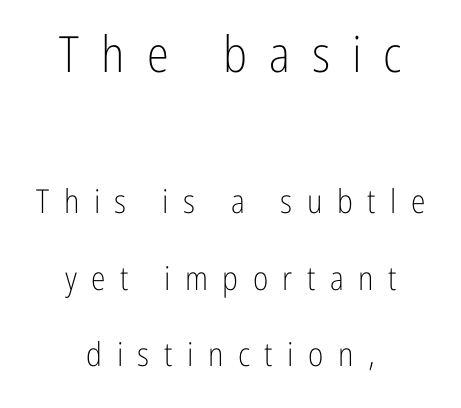
The characters are drawn with everyday or finer stroke widths. Block one is the big one; block two sits smaller underneath. Quick note: interline space is abundant. There is plenty of visible air inserted between adjacent glyphs. In terms of posture, this sample is upright.
